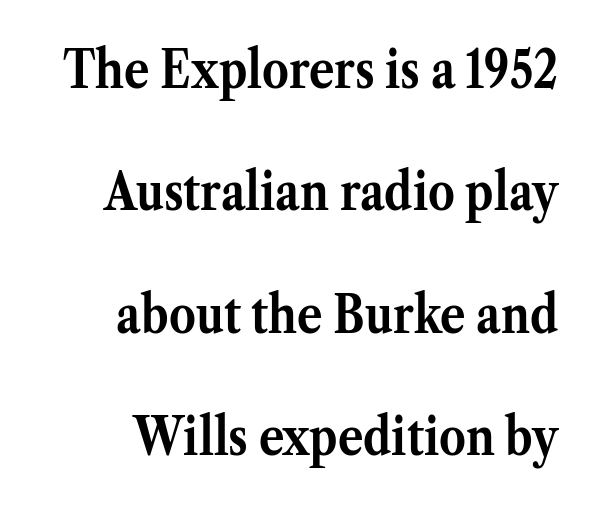
Q: Is the text bold? A: Yes.
Q: Is the text italic (slanted)? A: No, it is upright.
Q: Is the typeface a serif or a sans-serif typeface? A: Serif.
Q: Is the text underlined? A: No.
Q: How is the paragraph aligned? A: Right-aligned.
Q: Is the spacing between letters normal or unusually wide? A: Normal.
Q: Is the spacing between lines tight, normal or loose? A: Loose.
Q: Width (condensed, normal, or wide)? A: Normal.
Q: Stroke contrast? A: Medium.
Q: x-height? A: Medium.
Q: Monospaced? A: No.
